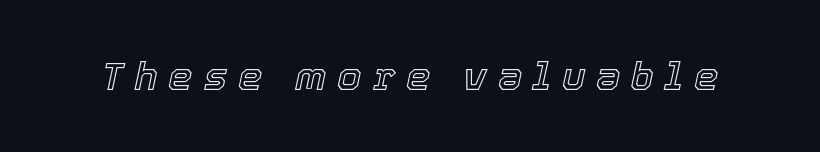
The image shows 39 px text type, italic (leaning right); set unusually wide letter spacing (+0.28 em), not underlined; a medium x-height.
